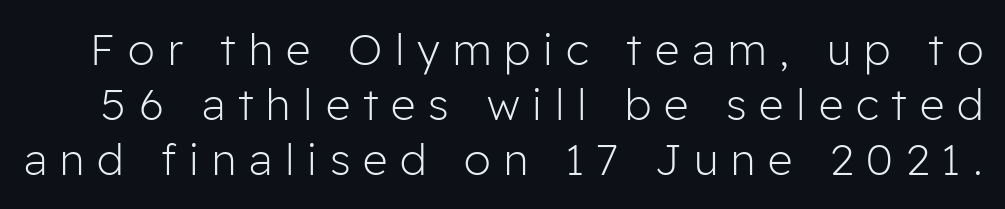
{"serif": "no", "italic": "no", "bold": "no", "weight": "light", "width": "normal", "stroke_contrast": "low", "x_height": "medium", "monospaced": "no", "underline": "no", "line_spacing": "normal", "line_spacing_ratio": 1.28, "letter_spacing": "wide", "letter_spacing_em": 0.3, "glyph_px": 43}
